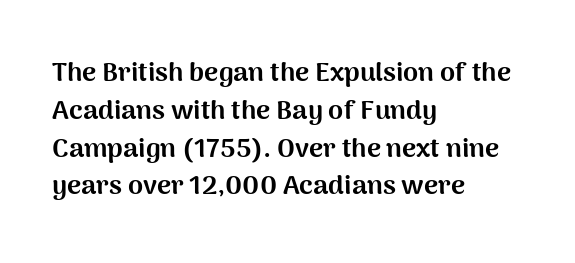
Line spacing here is normal. The baseline area is clear. This sample uses an upright cut, with every glyph sitting square on the baseline. These lines keep a tight, regular rhythm from letter to letter. Line beginnings align vertically; line endings do not.
